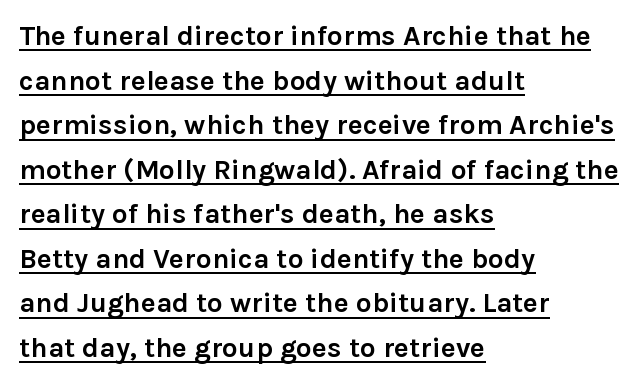
{"serif": "no", "italic": "no", "bold": "yes", "weight": "semibold", "width": "normal", "stroke_contrast": "low", "x_height": "medium", "monospaced": "no", "underline": "yes", "align": "left", "line_spacing": "normal", "line_spacing_ratio": 1.59, "letter_spacing": "normal", "letter_spacing_em": 0.0, "glyph_px": 28}
